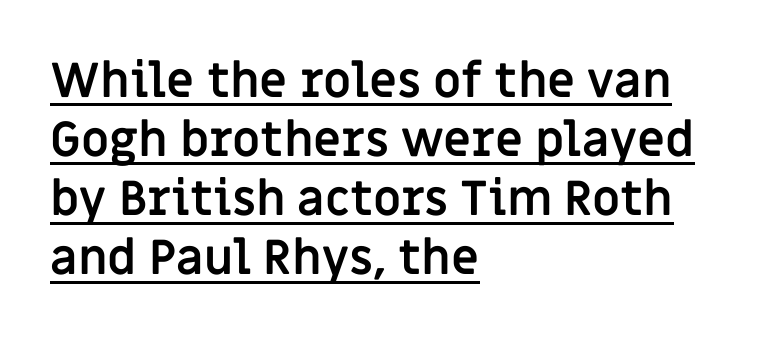
{"serif": "no", "italic": "no", "bold": "yes", "weight": "semibold", "width": "normal", "stroke_contrast": "low", "x_height": "large", "monospaced": "no", "underline": "yes", "align": "left", "line_spacing_ratio": 1.23, "letter_spacing": "normal", "letter_spacing_em": 0.0, "glyph_px": 48}
